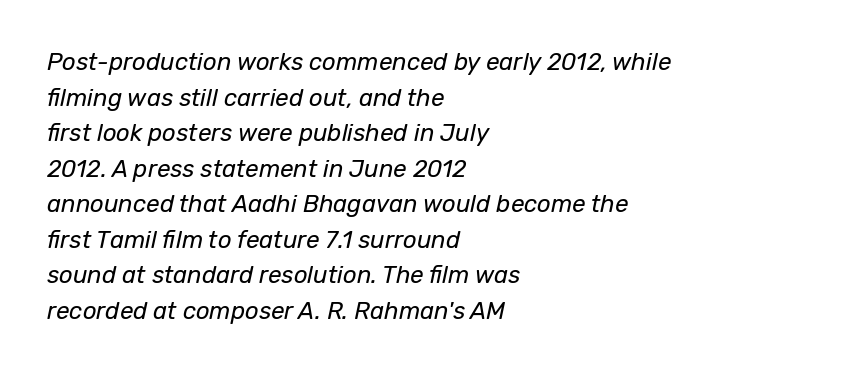
Letters rest on an invisible, unmarked baseline. Quick note: interline space is typical. Posture: slanted. The passage is arranged the way most books set body copy — flush left. Is the stroke heavy? The answer is a plain regular-or-lighter.
